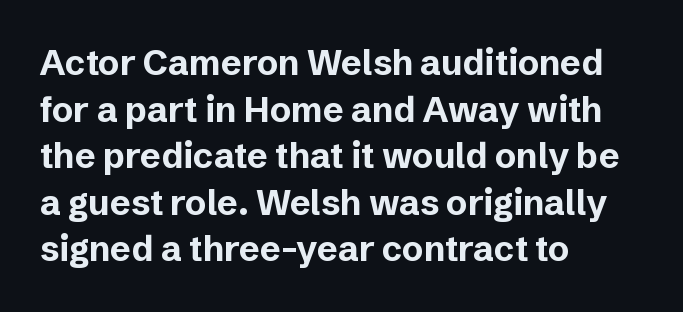
The image shows 35 px bold sans-serif type, upright; set left-aligned, normal line spacing (1.33x), normal letter spacing, not underlined; low stroke contrast and a medium x-height.
